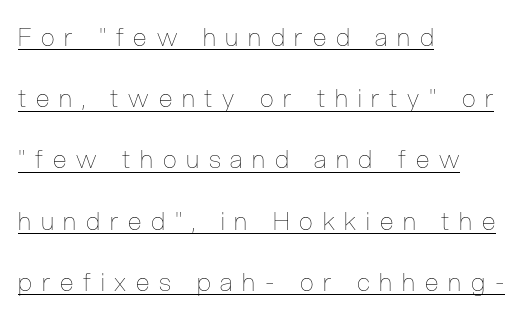
The image shows 25 px text type, upright; set left-aligned, loose line spacing (2.45x), unusually wide letter spacing (+0.39 em), underlined.
